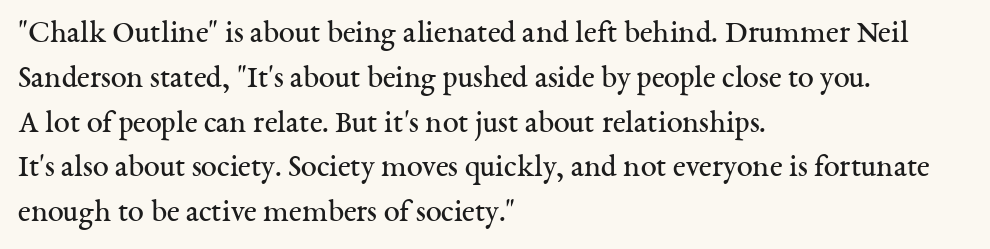
Q: Is the text bold? A: No.
Q: Is the text italic (slanted)? A: No, it is upright.
Q: Is the typeface a serif or a sans-serif typeface? A: Serif.
Q: Is the text underlined? A: No.
Q: How is the paragraph aligned? A: Left-aligned.
Q: Is the spacing between letters normal or unusually wide? A: Normal.
Q: Is the spacing between lines tight, normal or loose? A: Normal.
Q: Width (condensed, normal, or wide)? A: Normal.
Q: Stroke contrast? A: Medium.
Q: x-height? A: Medium.
Q: Monospaced? A: No.
